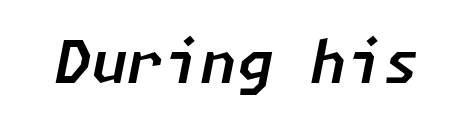
Q: Is the text italic (slanted)? A: Yes, it leans right by about 11 degrees.
Q: Is the text underlined? A: No.
Q: Is the spacing between letters normal or unusually wide? A: Normal.
Q: Width (condensed, normal, or wide)? A: Normal.
Q: Stroke contrast? A: Low.
Q: x-height? A: Medium.
